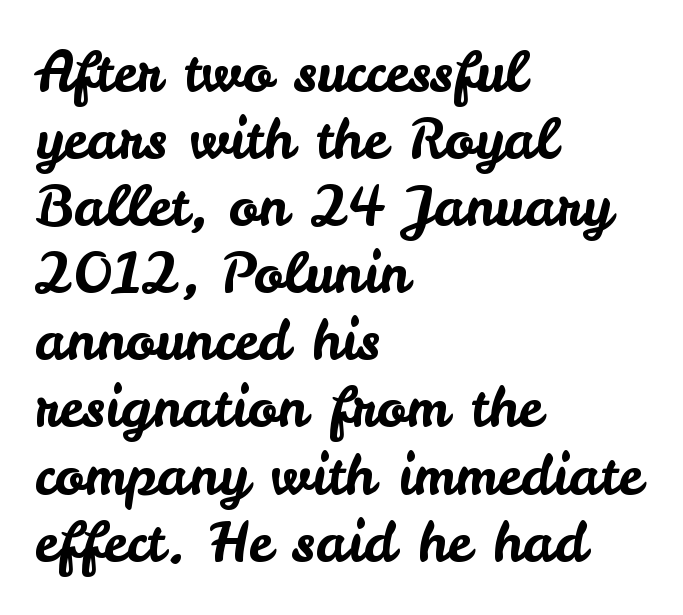
Q: Is the text italic (slanted)? A: Yes.
Q: Is the typeface a serif or a sans-serif typeface? A: Sans-serif.
Q: Is the text underlined? A: No.
Q: How is the paragraph aligned? A: Left-aligned.
Q: Is the spacing between letters normal or unusually wide? A: Normal.
Q: Width (condensed, normal, or wide)? A: Normal.
Q: Stroke contrast? A: Low.
Q: x-height? A: Small.
Q: Monospaced? A: No.
